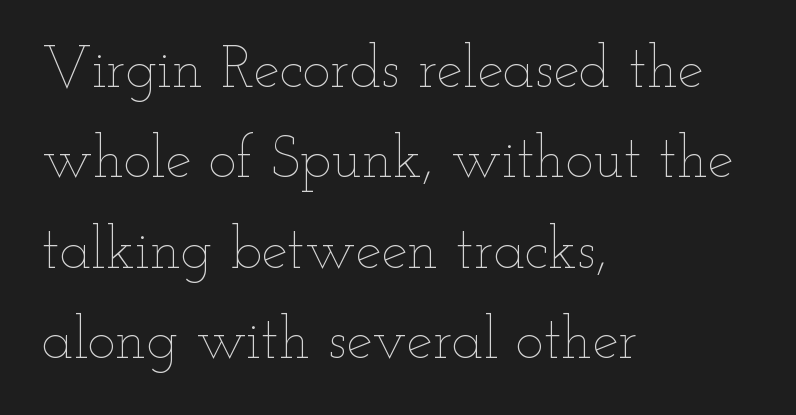
The paragraph shown leans on its left margin. Unmarked baselines from the first word to the last. If you drew a line through each stem, it would be perfectly vertical. Note the varied advance widths — an 'i' is clearly narrower than an 'm'.
